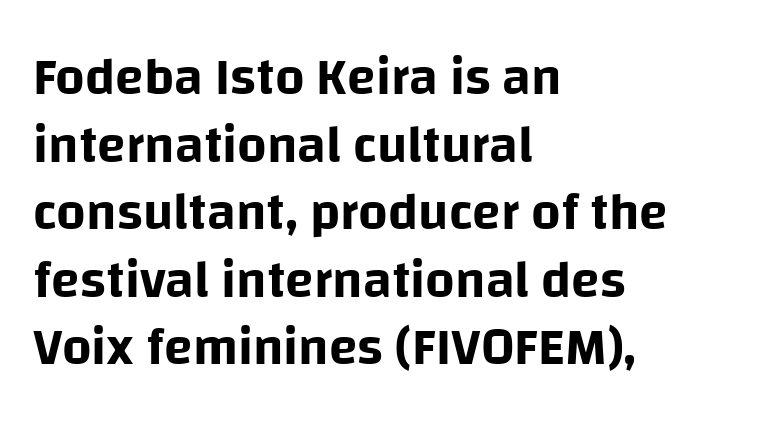
{"serif": "no", "italic": "no", "width": "normal", "stroke_contrast": "low", "x_height": "large", "monospaced": "no", "underline": "no", "align": "left", "line_spacing": "normal", "line_spacing_ratio": 1.3, "letter_spacing": "normal", "letter_spacing_em": 0.0, "glyph_px": 52}
